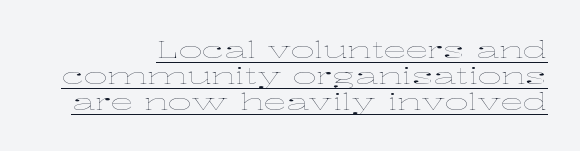
This rendering leaves character spacing at its baseline value. Vertical spacing — tight. Horizontal alignment here is rightward, an uncommon choice for prose. The type sits square on the baseline with zero lean. Check the space under the baseline: a stroke is drawn there. A quiet, ordinary-to-light weight characterises the typeface.
